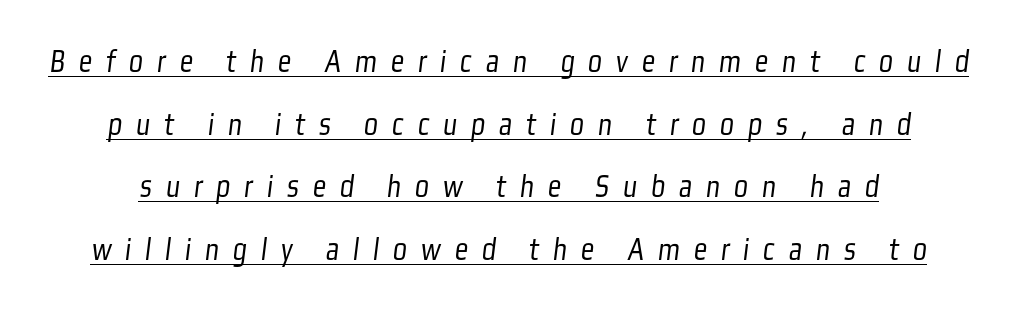
The image shows 33 px light, condensed sans-serif type; set loose line spacing (1.9x), unusually wide letter spacing (+0.42 em), underlined; low stroke contrast and a medium x-height.
